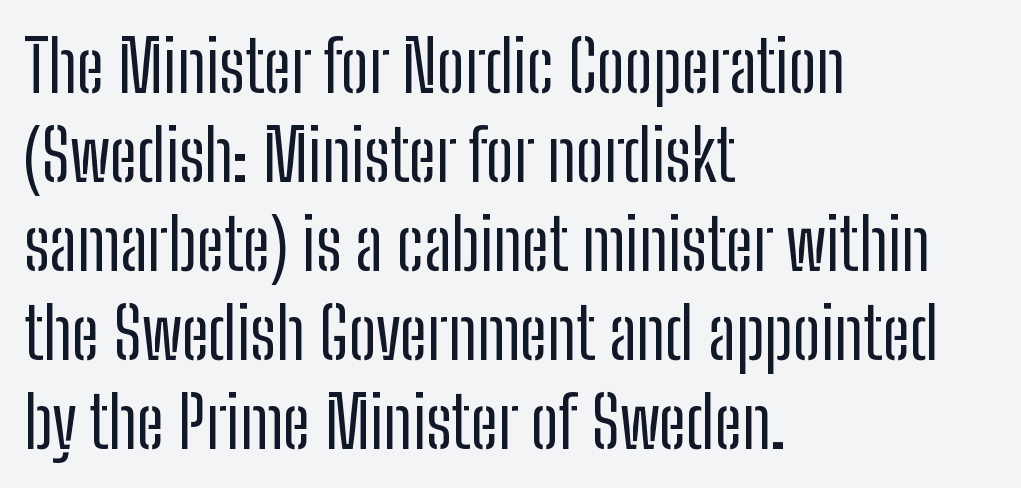
{"serif": "no", "italic": "no", "bold": "no", "weight": "regular", "width": "condensed", "stroke_contrast": "low", "x_height": "medium", "monospaced": "no", "underline": "no", "align": "left", "line_spacing": "normal", "line_spacing_ratio": 1.27, "letter_spacing": "normal", "letter_spacing_em": 0.0, "glyph_px": 70}
